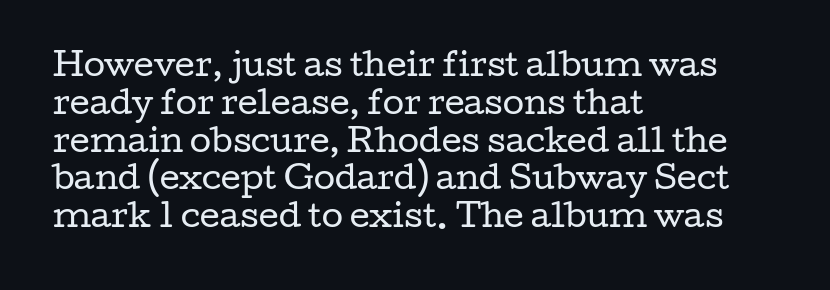
The image shows 31 px regular-weight, wide serif type, upright; set left-aligned, line spacing 1.22x, normal letter spacing, not underlined; low stroke contrast and a medium x-height.
